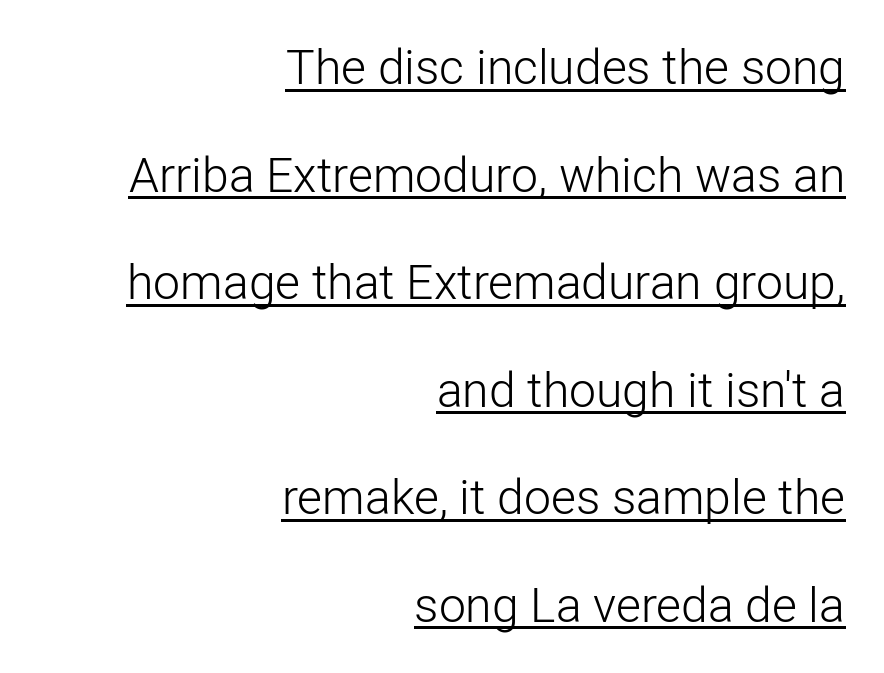
This is not heavy type; no bold has been used. Vertically, the passage feels expansive, rows floating well apart. This rendering leaves character spacing at its baseline value. Line endings align vertically; line beginnings do not. Examine the stroke ends and you'll find no serifs. Posture: vertical.
